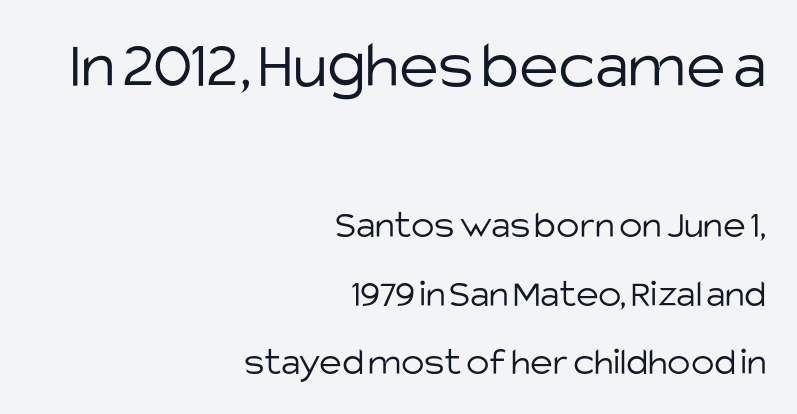
Q: Is the text bold? A: No.
Q: Is the text italic (slanted)? A: No, it is upright.
Q: Is the typeface a serif or a sans-serif typeface? A: Sans-serif.
Q: Is the text underlined? A: No.
Q: How is the paragraph aligned? A: Right-aligned.
Q: Is the spacing between letters normal or unusually wide? A: Normal.
Q: Which block of text is set in a larger size, the first (top) or the second (bottom)? A: The first (top) one.
Q: Width (condensed, normal, or wide)? A: Normal.
Q: Stroke contrast? A: Low.
Q: x-height? A: Large.
Q: Monospaced? A: No.
